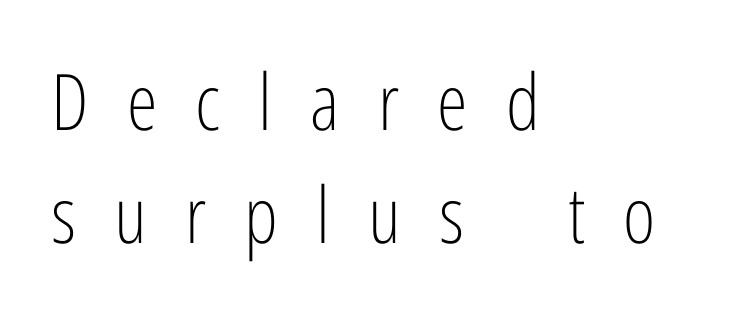
Q: Is the text bold? A: No.
Q: Is the text italic (slanted)? A: No, it is upright.
Q: Is the typeface a serif or a sans-serif typeface? A: Sans-serif.
Q: Is the text underlined? A: No.
Q: How is the paragraph aligned? A: Left-aligned.
Q: Is the spacing between letters normal or unusually wide? A: Unusually wide.
Q: Is the spacing between lines tight, normal or loose? A: Normal.
Q: Width (condensed, normal, or wide)? A: Condensed.
Q: Stroke contrast? A: Low.
Q: x-height? A: Medium.
Q: Monospaced? A: No.
